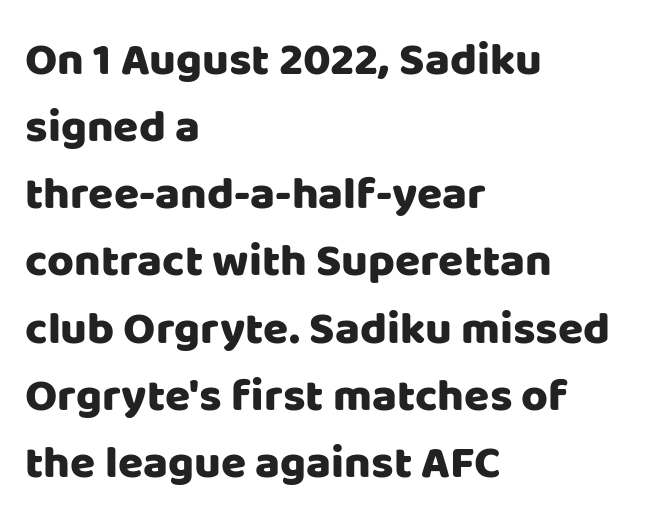
Q: Is the text italic (slanted)? A: No, it is upright.
Q: Is the typeface a serif or a sans-serif typeface? A: Sans-serif.
Q: Is the text underlined? A: No.
Q: How is the paragraph aligned? A: Left-aligned.
Q: Is the spacing between letters normal or unusually wide? A: Normal.
Q: Is the spacing between lines tight, normal or loose? A: Normal.
Q: Width (condensed, normal, or wide)? A: Normal.
Q: Stroke contrast? A: Low.
Q: x-height? A: Large.
Q: Monospaced? A: No.
